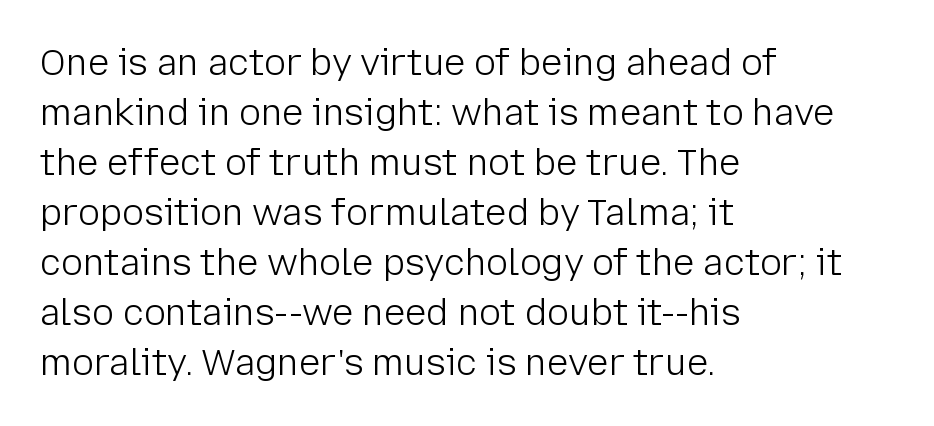
The image shows 36 px light sans-serif type, upright; set left-aligned, normal line spacing (1.39x), normal letter spacing, not underlined; low stroke contrast and a medium x-height.
